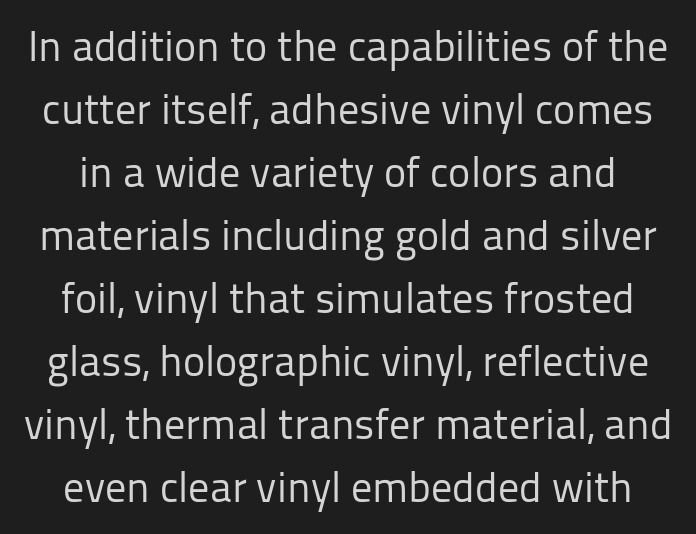
Q: Is the text bold? A: No.
Q: Is the text italic (slanted)? A: No, it is upright.
Q: Is the typeface a serif or a sans-serif typeface? A: Sans-serif.
Q: Is the text underlined? A: No.
Q: Is the spacing between letters normal or unusually wide? A: Normal.
Q: Is the spacing between lines tight, normal or loose? A: Normal.
Q: Width (condensed, normal, or wide)? A: Normal.
Q: Stroke contrast? A: Low.
Q: x-height? A: Medium.
Q: Monospaced? A: No.
